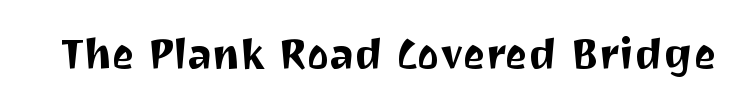
{"serif": "no", "italic": "no", "width": "normal", "stroke_contrast": "medium", "x_height": "medium", "monospaced": "no", "underline": "no", "letter_spacing": "normal", "letter_spacing_em": 0.0, "glyph_px": 42}
